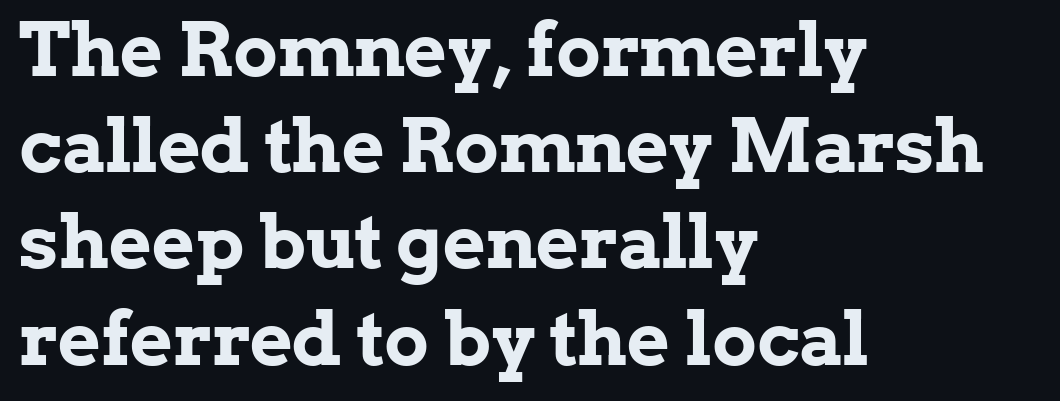
Q: Is the text bold? A: Yes.
Q: Is the text italic (slanted)? A: No, it is upright.
Q: Is the typeface a serif or a sans-serif typeface? A: Serif.
Q: Is the text underlined? A: No.
Q: How is the paragraph aligned? A: Left-aligned.
Q: Is the spacing between letters normal or unusually wide? A: Normal.
Q: Is the spacing between lines tight, normal or loose? A: Normal.
Q: Width (condensed, normal, or wide)? A: Normal.
Q: Stroke contrast? A: Low.
Q: x-height? A: Medium.
Q: Monospaced? A: No.
